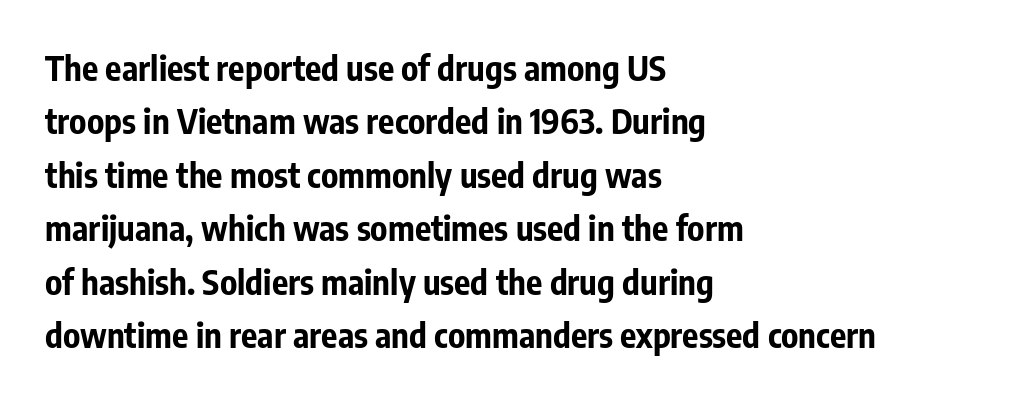
The image shows 34 px bold, condensed sans-serif type, upright; set left-aligned, normal line spacing (1.57x), normal letter spacing, not underlined; low stroke contrast and a medium x-height.
